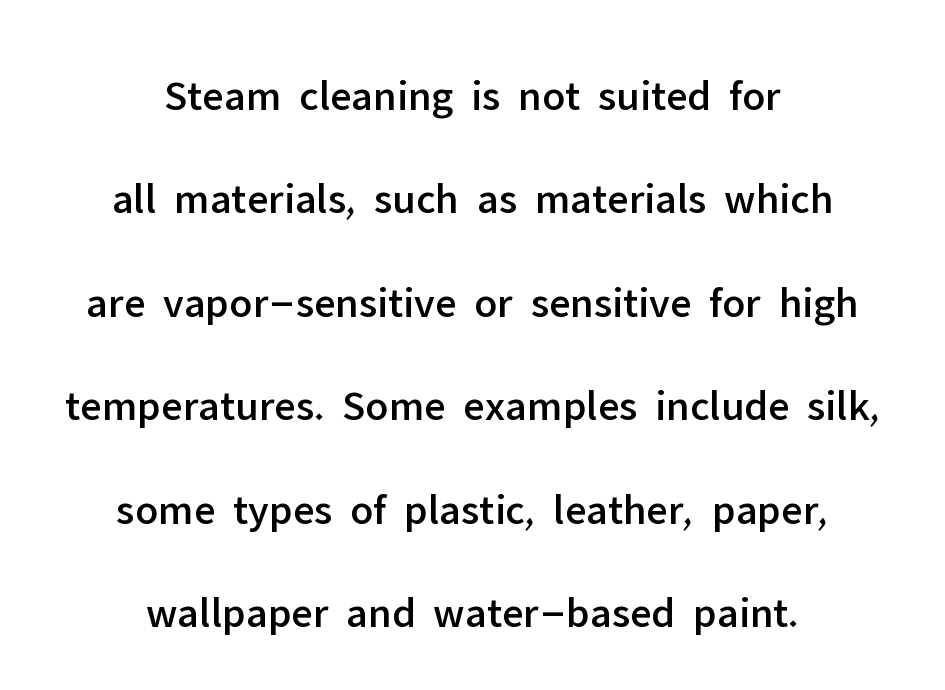
Q: Is the text italic (slanted)? A: No, it is upright.
Q: Is the typeface a serif or a sans-serif typeface? A: Sans-serif.
Q: Is the text underlined? A: No.
Q: How is the paragraph aligned? A: Centered.
Q: Is the spacing between letters normal or unusually wide? A: Normal.
Q: Is the spacing between lines tight, normal or loose? A: Loose.
Q: Width (condensed, normal, or wide)? A: Normal.
Q: Stroke contrast? A: Low.
Q: x-height? A: Medium.
Q: Monospaced? A: No.
